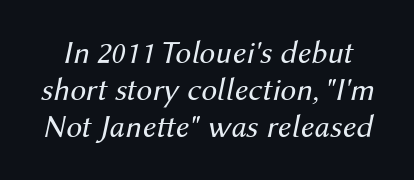
The axis of the letterforms is tilted away from vertical. Has an underline been added? It has not. The letters advance in unequal steps, a hallmark of proportional type. The font sits on the lighter half of the weight spectrum, regular included. Here the glyphs are tracked normally, forming tight word shapes.
